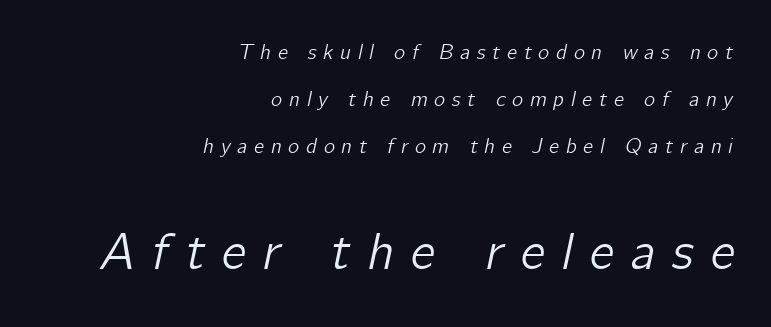
Q: Is the text italic (slanted)? A: Yes, it leans right by about 12 degrees.
Q: Is the text underlined? A: No.
Q: How is the paragraph aligned? A: Right-aligned.
Q: Is the spacing between letters normal or unusually wide? A: Unusually wide.
Q: Is the spacing between lines tight, normal or loose? A: Loose.
Q: Which block of text is set in a larger size, the first (top) or the second (bottom)? A: The second (bottom) one.
Q: Width (condensed, normal, or wide)? A: Normal.
Q: Stroke contrast? A: Low.
Q: x-height? A: Medium.
Q: Monospaced? A: No.
